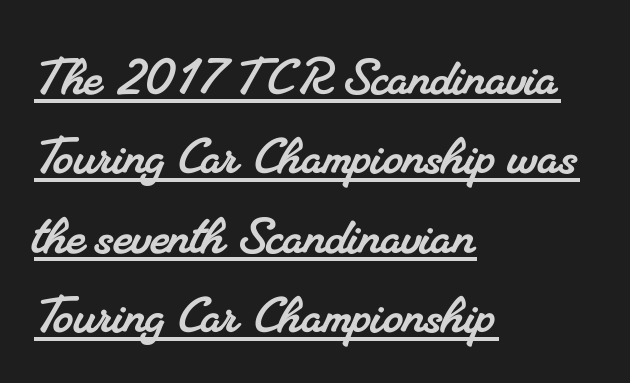
The image shows 63 px serif type; set left-aligned, normal line spacing (1.26x), normal letter spacing, underlined; medium stroke contrast and a small x-height.
